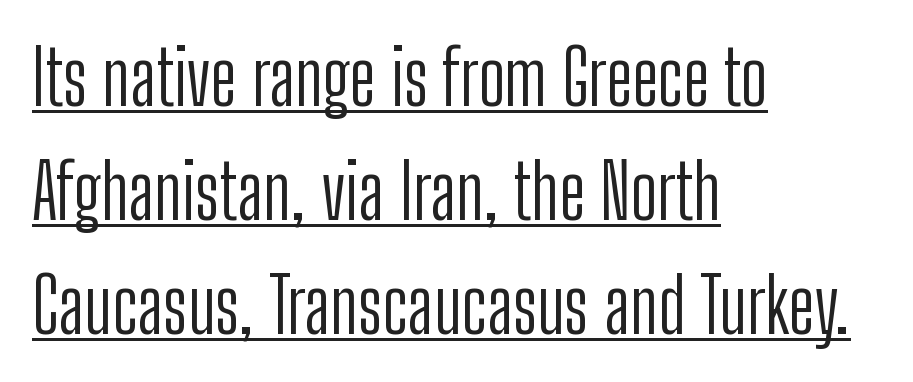
Q: Is the text bold? A: No.
Q: Is the text italic (slanted)? A: No, it is upright.
Q: Is the typeface a serif or a sans-serif typeface? A: Sans-serif.
Q: Is the text underlined? A: Yes.
Q: How is the paragraph aligned? A: Left-aligned.
Q: Is the spacing between letters normal or unusually wide? A: Normal.
Q: Is the spacing between lines tight, normal or loose? A: Normal.
Q: Width (condensed, normal, or wide)? A: Condensed.
Q: Stroke contrast? A: Low.
Q: x-height? A: Medium.
Q: Monospaced? A: No.
